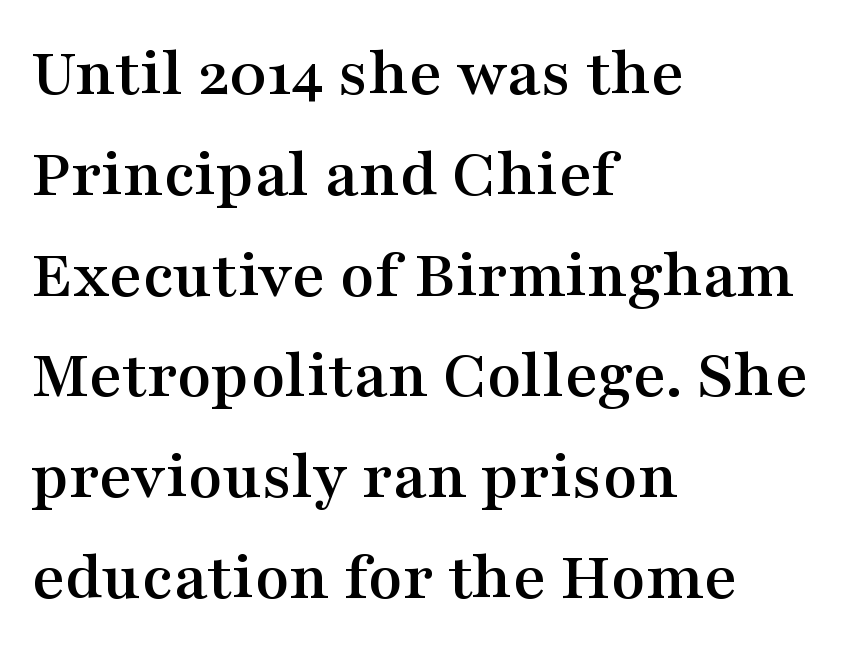
Q: Is the text italic (slanted)? A: No, it is upright.
Q: Is the typeface a serif or a sans-serif typeface? A: Serif.
Q: Is the text underlined? A: No.
Q: How is the paragraph aligned? A: Left-aligned.
Q: Is the spacing between letters normal or unusually wide? A: Normal.
Q: Is the spacing between lines tight, normal or loose? A: Normal.
Q: Width (condensed, normal, or wide)? A: Wide.
Q: Stroke contrast? A: Medium.
Q: x-height? A: Medium.
Q: Monospaced? A: No.
